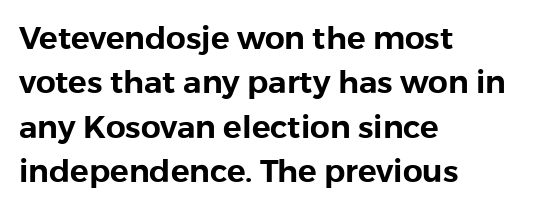
The image shows 31 px sans-serif type, upright; set left-aligned, normal line spacing (1.43x), normal letter spacing, not underlined; low stroke contrast and a medium x-height.
